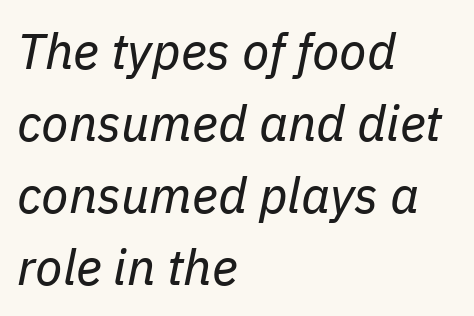
Rendered with sloped, italic letterforms. A classic flush-left, rag-right setting is used for this passage. The rendering uses natural spacing where letterforms have individual widths. No letter is thick-stroked: the sample isn't bold. You could call the tracking neutral — neither tight nor loose. Letters rest on an invisible, unmarked baseline.
